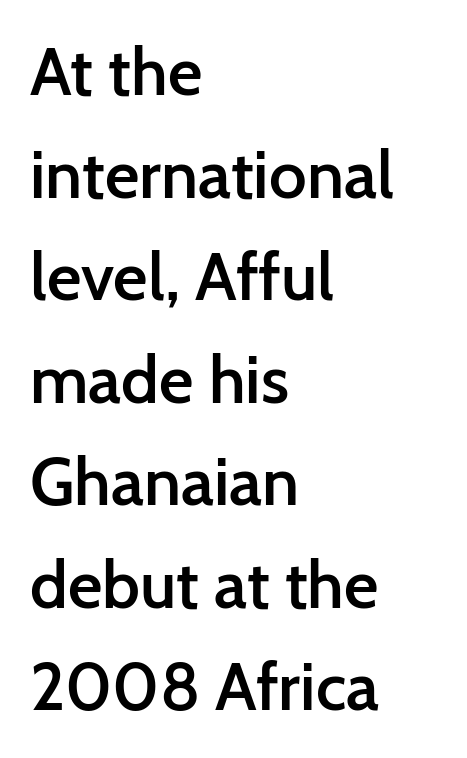
Q: Is the text bold? A: Semi-bold.
Q: Is the text italic (slanted)? A: No, it is upright.
Q: Is the typeface a serif or a sans-serif typeface? A: Sans-serif.
Q: Is the text underlined? A: No.
Q: How is the paragraph aligned? A: Left-aligned.
Q: Is the spacing between letters normal or unusually wide? A: Normal.
Q: Is the spacing between lines tight, normal or loose? A: Normal.
Q: Width (condensed, normal, or wide)? A: Normal.
Q: Stroke contrast? A: Low.
Q: x-height? A: Medium.
Q: Monospaced? A: No.
